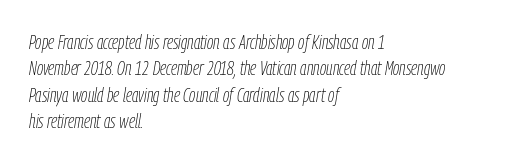
Q: Is the text bold? A: No.
Q: Is the text italic (slanted)? A: Yes, it leans right by about 9 degrees.
Q: Is the text underlined? A: No.
Q: How is the paragraph aligned? A: Left-aligned.
Q: Is the spacing between letters normal or unusually wide? A: Normal.
Q: Is the spacing between lines tight, normal or loose? A: Normal.
